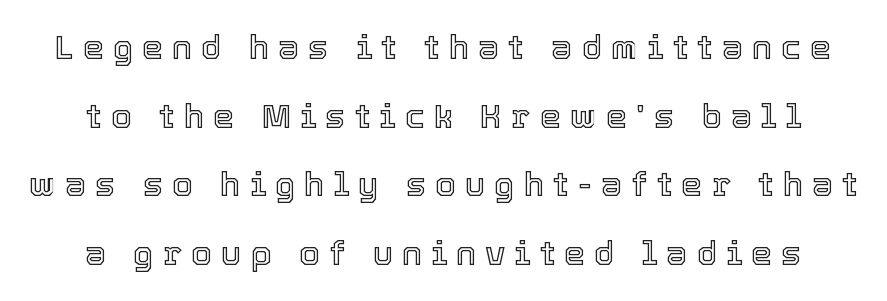
The image shows 34 px text type, upright; set loose line spacing (2.02x), unusually wide letter spacing (+0.26 em), not underlined; a medium x-height.
